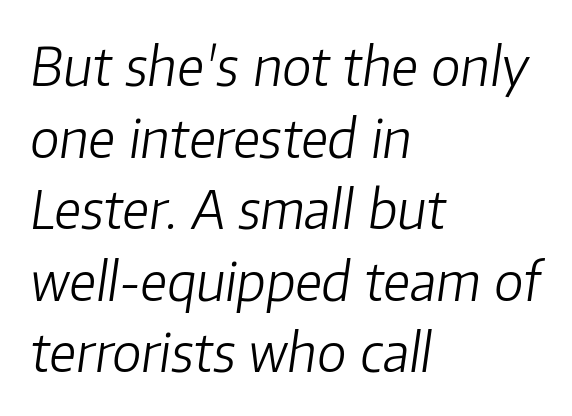
The weight would be labelled regular, book, light, or lighter still. Nobody touched the tracking dial on this one. The words here are not underlined. The typesetter chose a ragged-right arrangement here. The passage shown is typed in a proportional face where columns would drift. The glyphs look as if they've been sheared to an angle.
